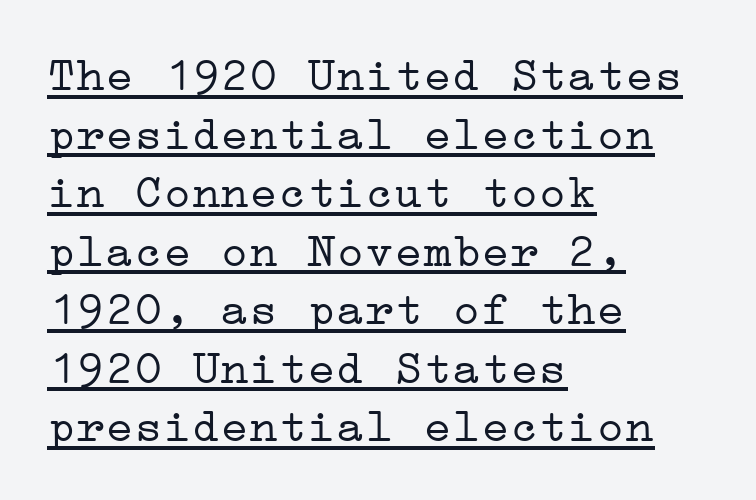
{"serif": "yes", "italic": "no", "bold": "no", "weight": "light", "width": "wide", "stroke_contrast": "low", "x_height": "medium", "underline": "yes", "align": "left", "line_spacing_ratio": 1.22, "letter_spacing": "normal", "letter_spacing_em": 0.0, "glyph_px": 48}
